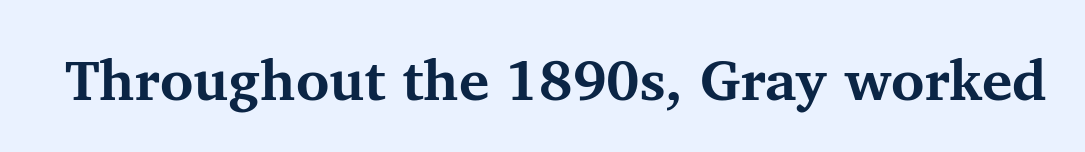
The image shows 57 px bold serif type, upright; set normal letter spacing, not underlined; medium stroke contrast and a medium x-height.
